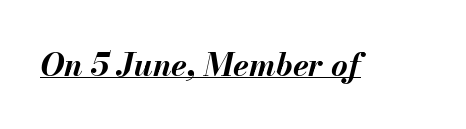
Q: Is the text bold? A: Yes.
Q: Is the text italic (slanted)? A: Yes, it leans right by about 13 degrees.
Q: Is the text underlined? A: Yes.
Q: Is the spacing between letters normal or unusually wide? A: Normal.
Q: Width (condensed, normal, or wide)? A: Normal.
Q: Stroke contrast? A: Medium.
Q: x-height? A: Small.
Q: Monospaced? A: No.
